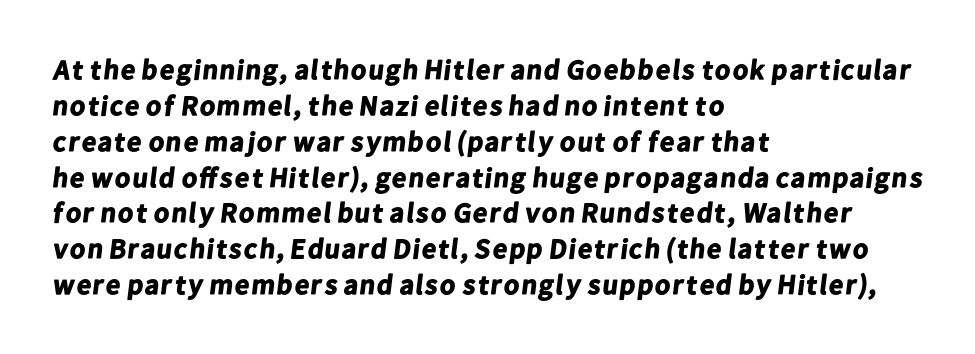
Q: Is the text bold? A: Yes.
Q: Is the typeface a serif or a sans-serif typeface? A: Sans-serif.
Q: Is the text underlined? A: No.
Q: How is the paragraph aligned? A: Left-aligned.
Q: Is the spacing between letters normal or unusually wide? A: Normal.
Q: Is the spacing between lines tight, normal or loose? A: Normal.
Q: Width (condensed, normal, or wide)? A: Normal.
Q: Stroke contrast? A: Low.
Q: x-height? A: Medium.
Q: Monospaced? A: No.
